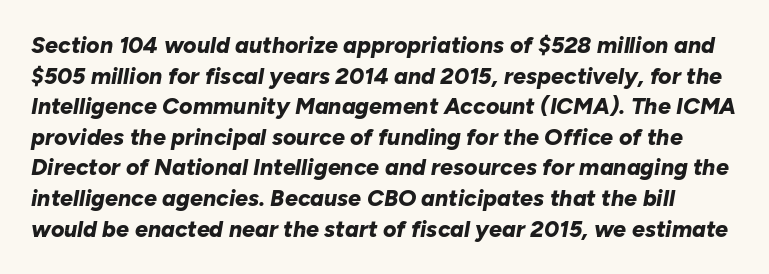
Compared with an ordinary text face, these strokes are far heavier — a full bold. Slanted lettering throughout. Letter spacing: default. Type without underlining. The passage shown stacks its lines at a standard gap.
